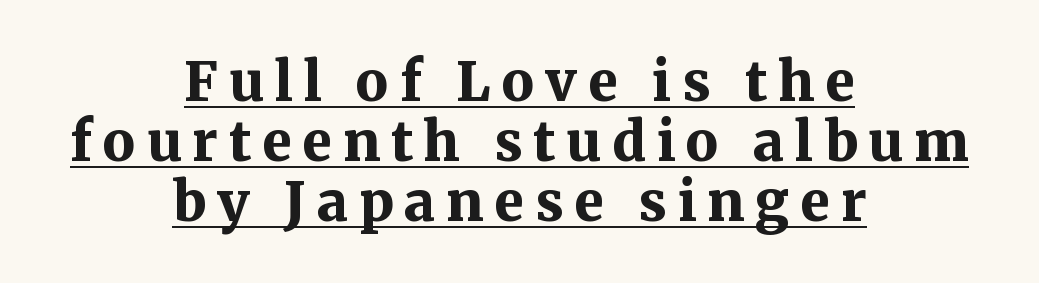
Q: Is the text bold? A: Yes.
Q: Is the text italic (slanted)? A: No, it is upright.
Q: Is the typeface a serif or a sans-serif typeface? A: Serif.
Q: Is the text underlined? A: Yes.
Q: How is the paragraph aligned? A: Centered.
Q: Is the spacing between letters normal or unusually wide? A: Unusually wide.
Q: Is the spacing between lines tight, normal or loose? A: Tight.
Q: Width (condensed, normal, or wide)? A: Normal.
Q: Stroke contrast? A: Medium.
Q: x-height? A: Medium.
Q: Monospaced? A: No.
